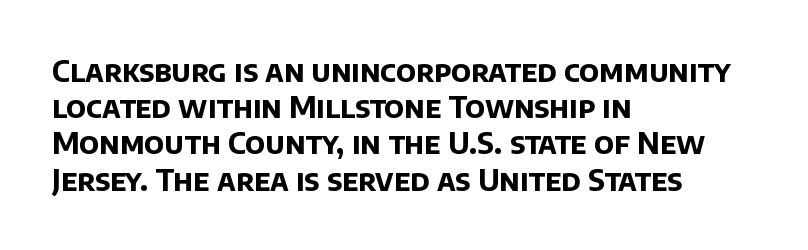
The image shows 29 px bold sans-serif type; set left-aligned, normal line spacing (1.25x), normal letter spacing, not underlined; low stroke contrast and a large x-height.
